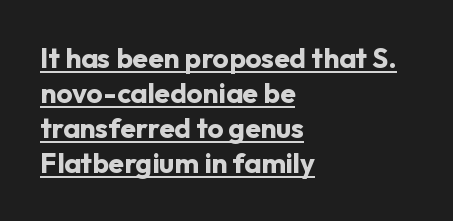
The image shows 28 px bold sans-serif type, upright; set left-aligned, normal line spacing (1.25x), normal letter spacing, underlined; low stroke contrast and a medium x-height.
